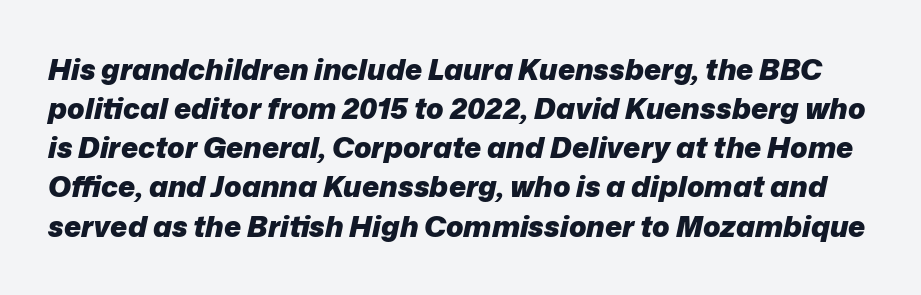
The image shows 29 px heavy type, italic (leaning right); set normal line spacing (1.35x), normal letter spacing, not underlined; low stroke contrast and a medium x-height.
